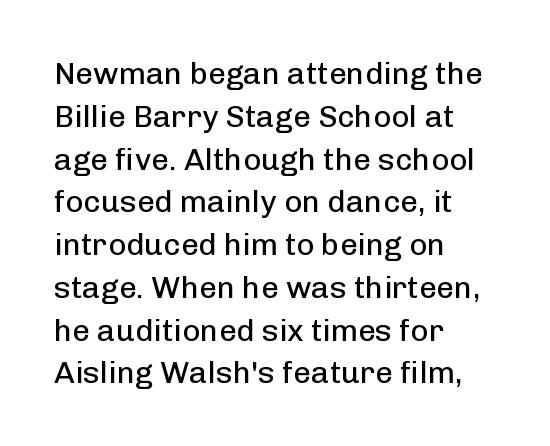
The image shows 31 px regular-weight sans-serif type, upright; set left-aligned, normal line spacing (1.38x), normal letter spacing, not underlined; low stroke contrast and a medium x-height.
